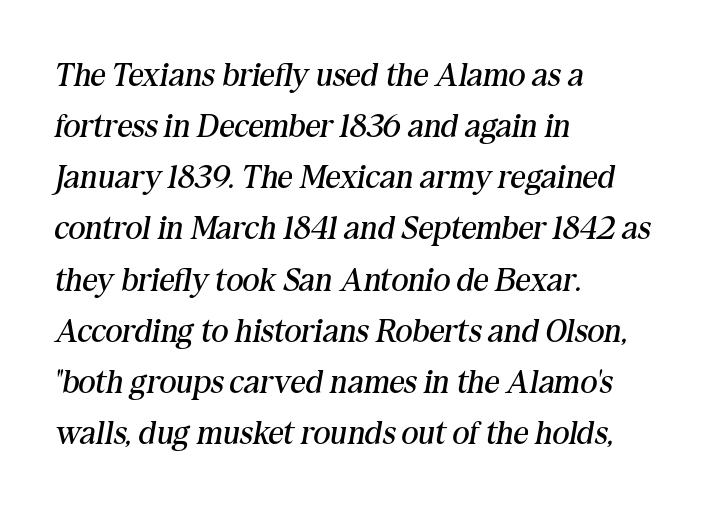
{"serif": "yes", "italic": "yes", "lean": "right", "slant_degrees": 10, "bold": "no", "weight": "regular", "width": "normal", "stroke_contrast": "medium", "x_height": "medium", "monospaced": "no", "underline": "no", "align": "left", "line_spacing": "normal", "line_spacing_ratio": 1.55, "letter_spacing": "normal", "letter_spacing_em": 0.0, "glyph_px": 33}
